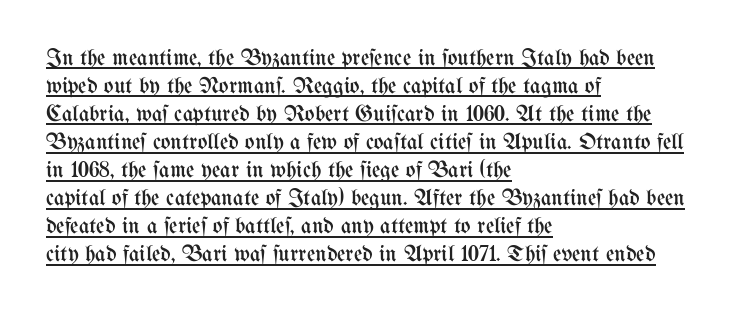
{"italic": "no", "bold": "no", "underline": "yes", "align": "left", "line_spacing_ratio": 1.22, "letter_spacing": "normal", "letter_spacing_em": 0.0, "glyph_px": 23}
